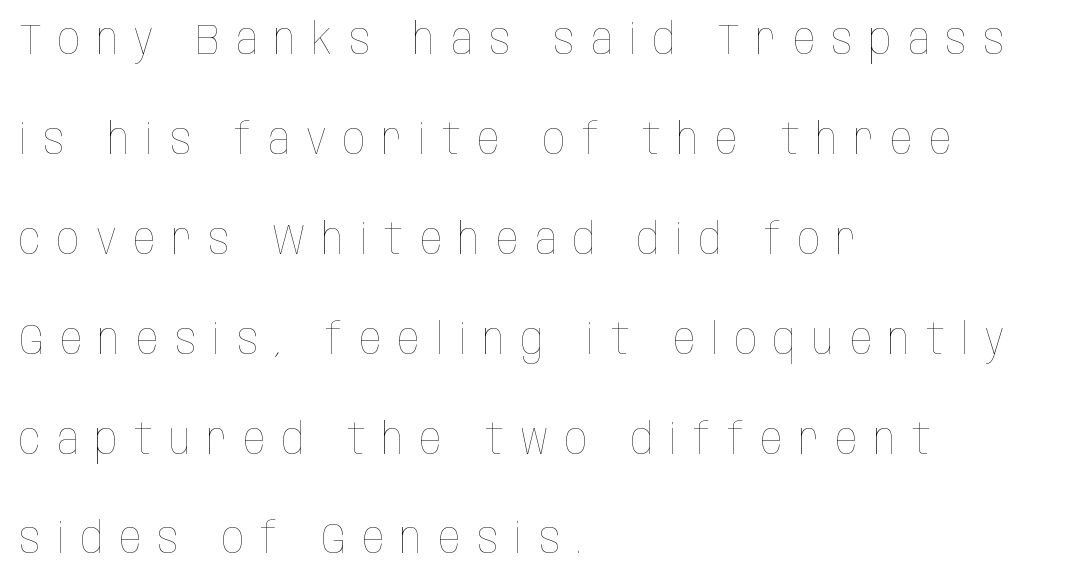
Q: Is the text bold? A: No.
Q: Is the text italic (slanted)? A: No, it is upright.
Q: Is the text underlined? A: No.
Q: How is the paragraph aligned? A: Left-aligned.
Q: Is the spacing between letters normal or unusually wide? A: Unusually wide.
Q: Is the spacing between lines tight, normal or loose? A: Loose.
Q: Width (condensed, normal, or wide)? A: Condensed.
Q: Stroke contrast? A: Low.
Q: x-height? A: Large.
Q: Monospaced? A: No.
